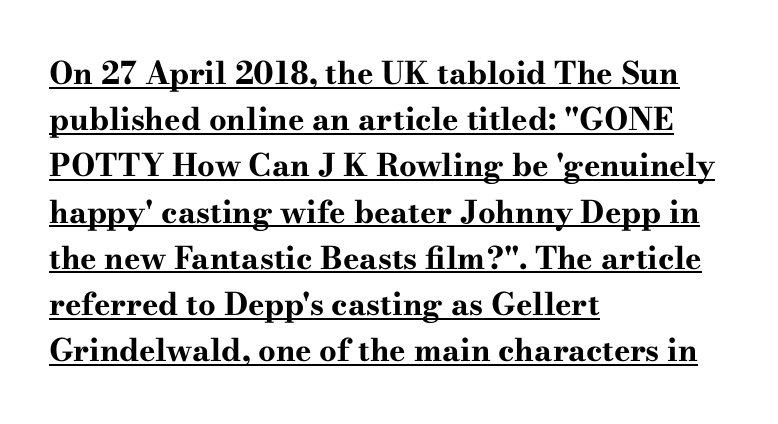
The image shows 31 px bold, wide serif type, upright; set left-aligned, normal line spacing (1.49x), normal letter spacing, underlined; high stroke contrast and a small x-height.
